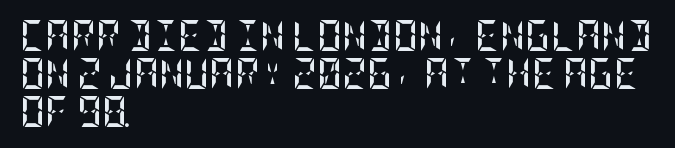
The image shows 31 px semibold, condensed type, upright; set left-aligned, line spacing 1.23x, normal letter spacing, not underlined; low stroke contrast and a large x-height.
